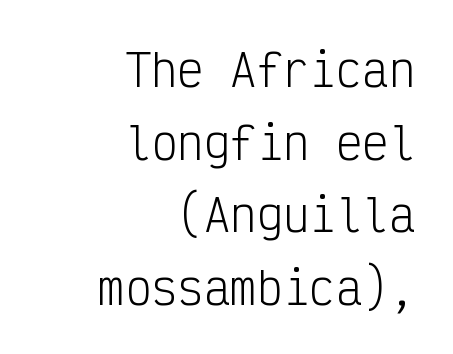
Q: Is the text bold? A: No.
Q: Is the text italic (slanted)? A: No, it is upright.
Q: Is the typeface a serif or a sans-serif typeface? A: Sans-serif.
Q: Is the text underlined? A: No.
Q: How is the paragraph aligned? A: Right-aligned.
Q: Is the spacing between letters normal or unusually wide? A: Normal.
Q: Is the spacing between lines tight, normal or loose? A: Normal.
Q: Width (condensed, normal, or wide)? A: Condensed.
Q: Stroke contrast? A: Low.
Q: x-height? A: Medium.
Q: Monospaced? A: Yes.
